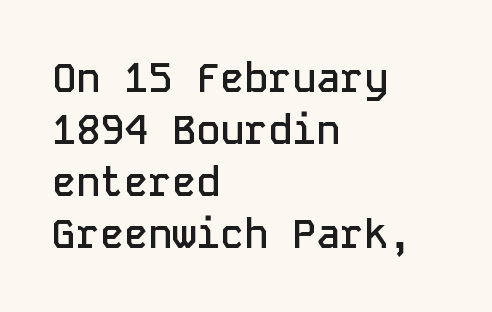
Q: Is the text bold? A: Semi-bold.
Q: Is the text italic (slanted)? A: No, it is upright.
Q: Is the typeface a serif or a sans-serif typeface? A: Sans-serif.
Q: Is the text underlined? A: No.
Q: How is the paragraph aligned? A: Left-aligned.
Q: Is the spacing between letters normal or unusually wide? A: Normal.
Q: Is the spacing between lines tight, normal or loose? A: Normal.
Q: Width (condensed, normal, or wide)? A: Normal.
Q: Stroke contrast? A: Low.
Q: x-height? A: Medium.
Q: Monospaced? A: Yes.
